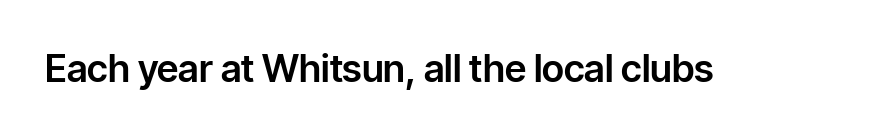
{"serif": "no", "italic": "no", "width": "normal", "stroke_contrast": "low", "x_height": "medium", "monospaced": "no", "underline": "no", "letter_spacing": "normal", "letter_spacing_em": 0.0, "glyph_px": 38}
